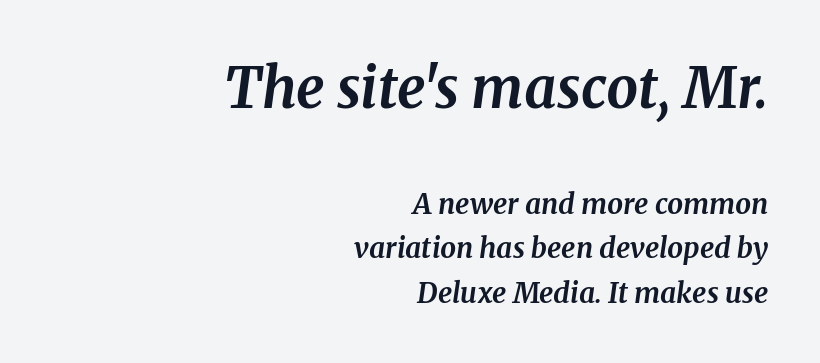
Layout note: lines flush right. In terms of letterspacing, this is plain default setting. The strip under each line holds only bare page. This sample has the flowing, uneven cadence of proportional lettering. Quick note: interline space is typical. Note: serifs present on the glyphs.
